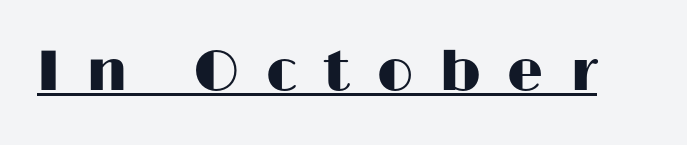
Q: Is the text italic (slanted)? A: No, it is upright.
Q: Is the typeface a serif or a sans-serif typeface? A: Sans-serif.
Q: Is the text underlined? A: Yes.
Q: Is the spacing between letters normal or unusually wide? A: Unusually wide.
Q: Width (condensed, normal, or wide)? A: Wide.
Q: Stroke contrast? A: High.
Q: x-height? A: Medium.
Q: Monospaced? A: No.
